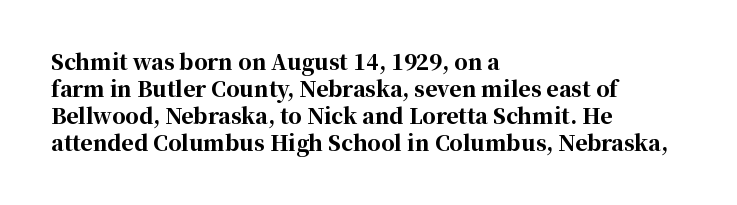
Q: Is the text bold? A: Yes.
Q: Is the text italic (slanted)? A: No, it is upright.
Q: Is the text underlined? A: No.
Q: How is the paragraph aligned? A: Left-aligned.
Q: Is the spacing between letters normal or unusually wide? A: Normal.
Q: Is the spacing between lines tight, normal or loose? A: Normal.
